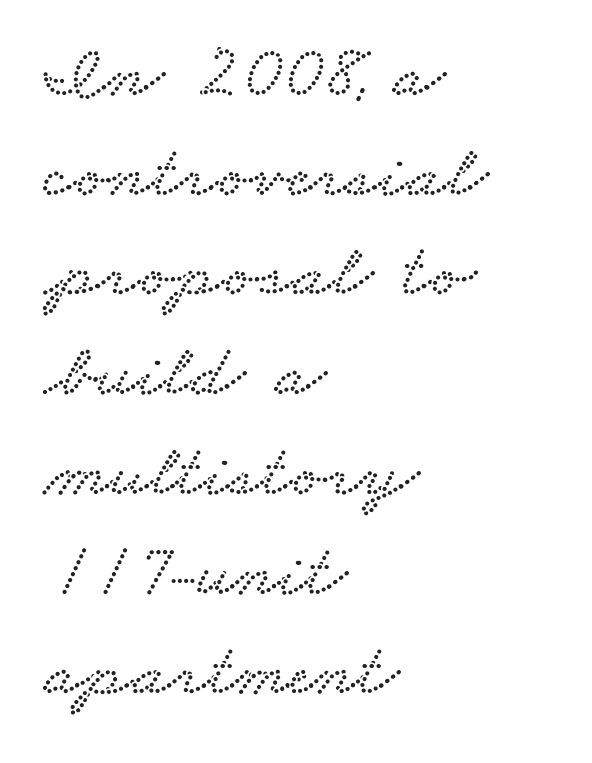
{"serif": "yes", "width": "wide", "stroke_contrast": "low", "x_height": "small", "monospaced": "no", "underline": "no", "align": "left", "line_spacing": "normal", "line_spacing_ratio": 1.33, "letter_spacing": "normal", "letter_spacing_em": 0.0, "glyph_px": 75}
